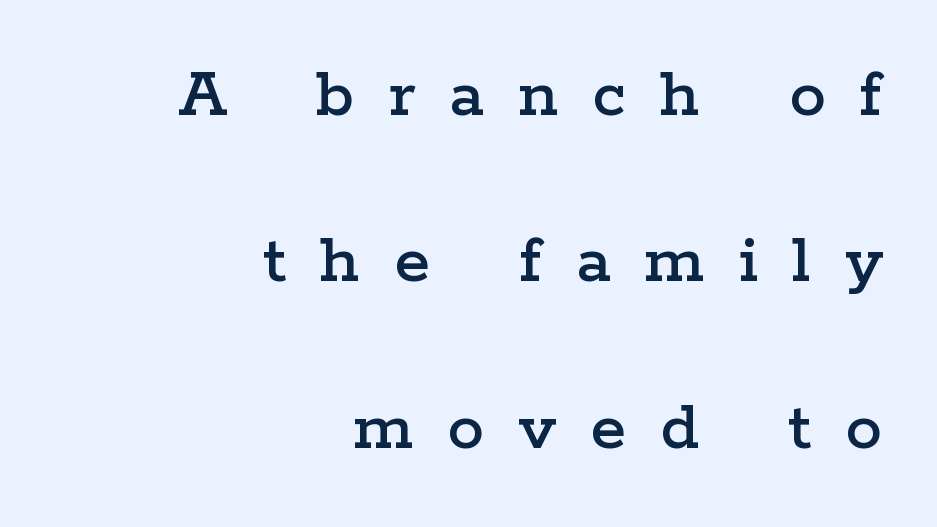
Letters rest on an invisible, unmarked baseline. Vertically, the passage feels expansive, rows floating well apart. The designer went with a serif here, giving each stem small feet. Ascenders rise straight up at ninety degrees. Characters follow at a spacing far wider than the type designer built in. Compared with a flush-left layout, this one pins lines to the opposite, right side.
